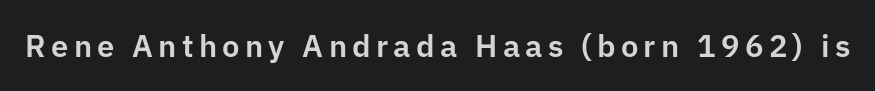
{"serif": "no", "italic": "no", "width": "normal", "stroke_contrast": "low", "x_height": "medium", "monospaced": "no", "underline": "no", "glyph_px": 31}
